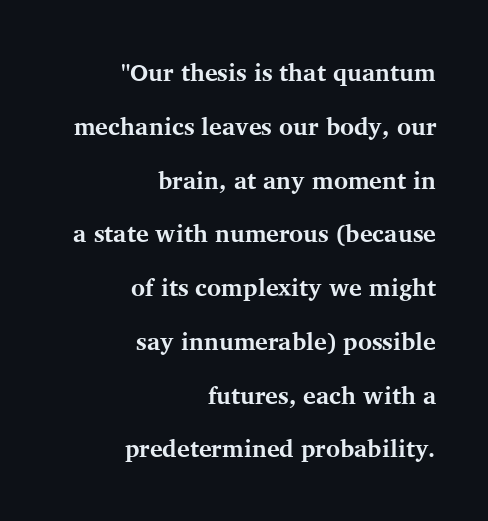
The image shows 24 px bold type, upright; set right-aligned, loose line spacing (2.24x), normal letter spacing, not underlined.
